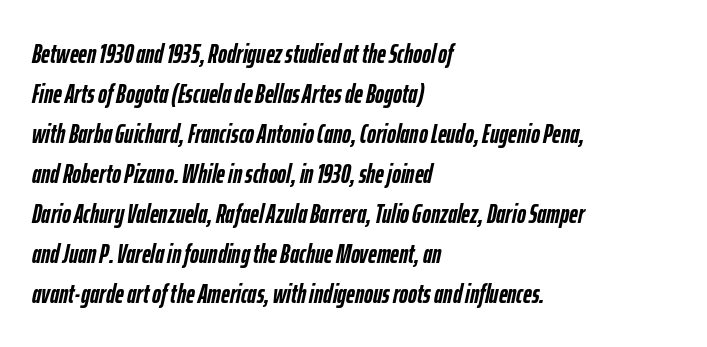
The letters sit at their default tracking, neither squeezed nor spread. Plain, unruled lines of type. Every character sits at an angle, as italics do. Pretty heavy lettering here — definitely bold. Rows of type keep a routine distance in the vertical direction.
